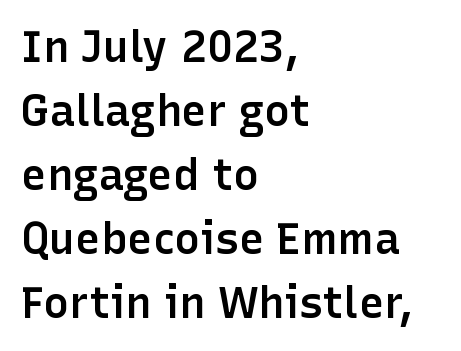
The image shows 43 px semibold sans-serif type, upright; set left-aligned, normal line spacing (1.49x), normal letter spacing, not underlined; low stroke contrast and a medium x-height.
